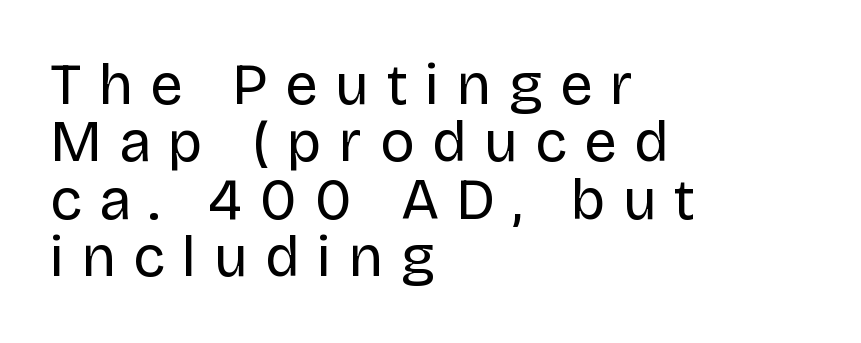
The image shows 58 px regular-weight sans-serif type, upright; set left-aligned, tight line spacing (0.99x), unusually wide letter spacing (+0.3 em), not underlined; low stroke contrast and a large x-height.
